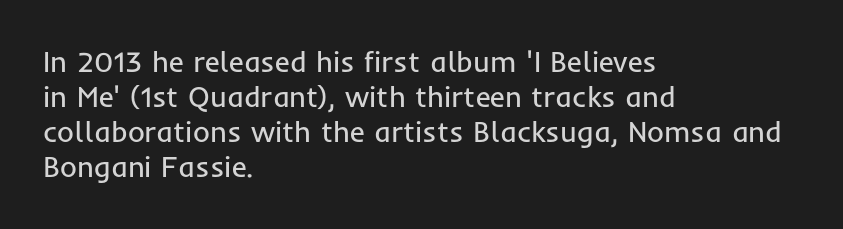
The image shows 29 px regular-weight sans-serif type, upright; set left-aligned, line spacing 1.21x, normal letter spacing, not underlined; low stroke contrast and a medium x-height.
